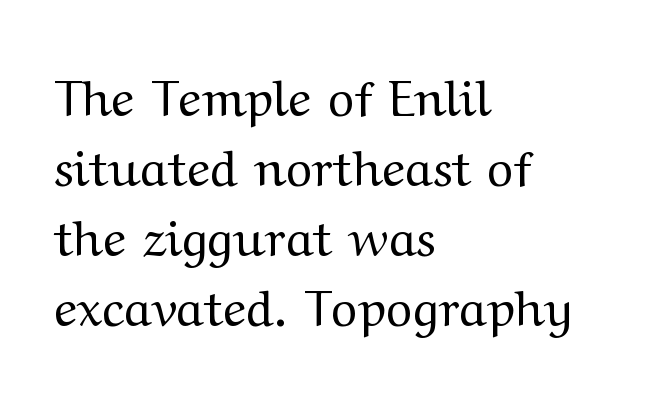
Q: Is the text bold? A: No.
Q: Is the text italic (slanted)? A: No, it is upright.
Q: Is the typeface a serif or a sans-serif typeface? A: Serif.
Q: Is the text underlined? A: No.
Q: How is the paragraph aligned? A: Left-aligned.
Q: Is the spacing between letters normal or unusually wide? A: Normal.
Q: Is the spacing between lines tight, normal or loose? A: Normal.
Q: Width (condensed, normal, or wide)? A: Wide.
Q: Stroke contrast? A: Medium.
Q: x-height? A: Medium.
Q: Monospaced? A: No.
